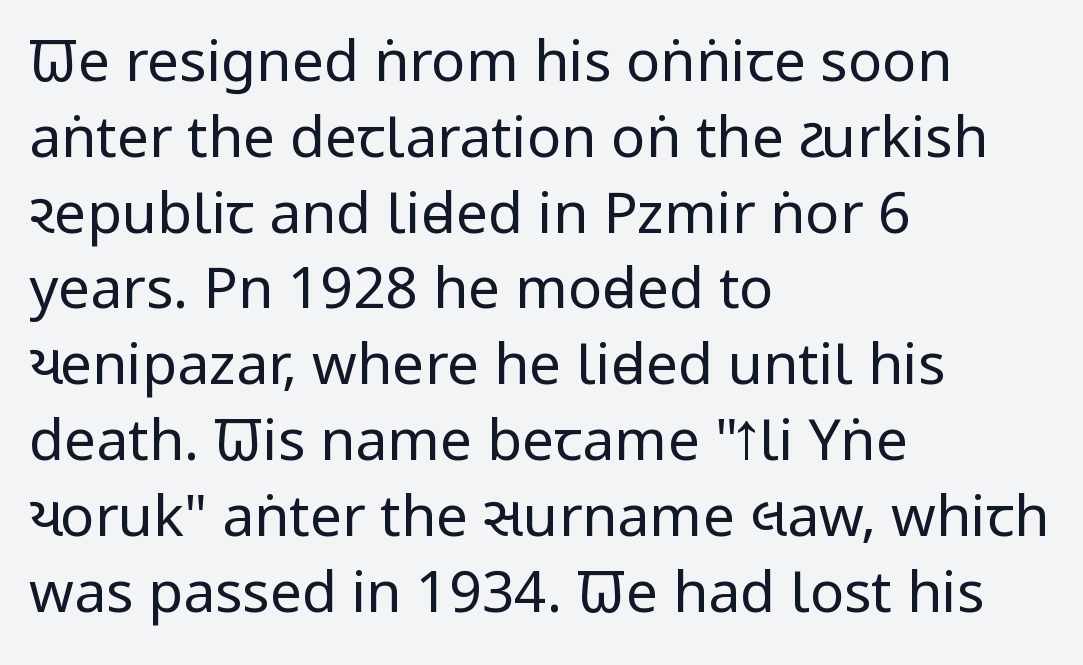
{"serif": "no", "italic": "no", "bold": "no", "weight": "regular", "width": "condensed", "stroke_contrast": "low", "x_height": "large", "monospaced": "no", "underline": "no", "align": "left", "line_spacing": "normal", "line_spacing_ratio": 1.33, "letter_spacing": "normal", "letter_spacing_em": 0.0, "glyph_px": 57}
